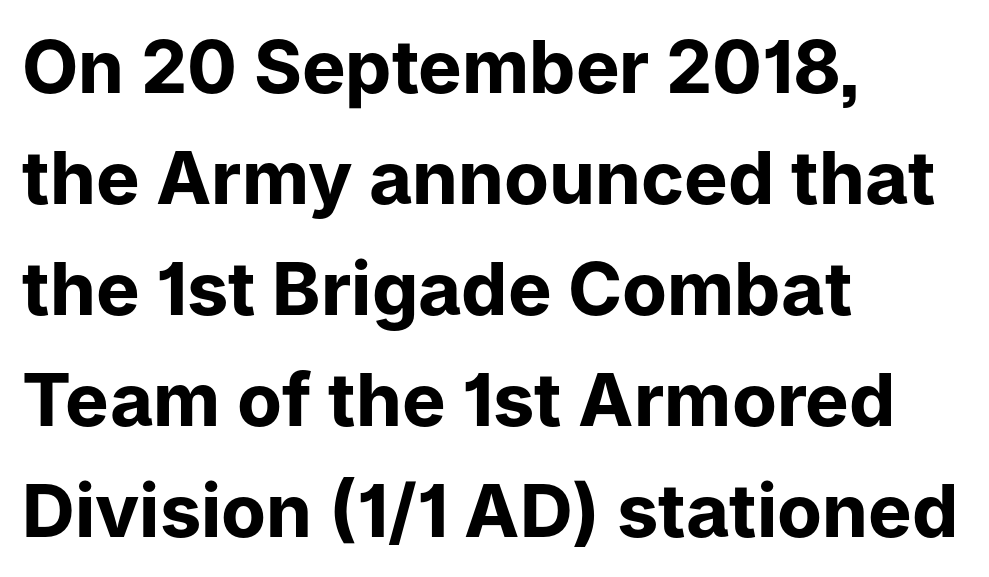
{"serif": "no", "italic": "no", "bold": "yes", "weight": "bold", "width": "normal", "stroke_contrast": "low", "x_height": "medium", "monospaced": "no", "underline": "no", "align": "left", "line_spacing": "normal", "line_spacing_ratio": 1.52, "letter_spacing": "normal", "letter_spacing_em": 0.0, "glyph_px": 73}
